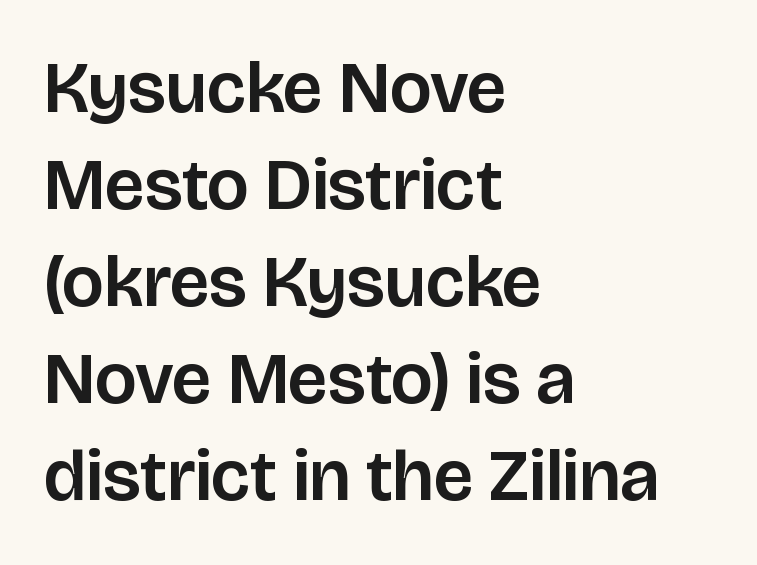
Q: Is the text italic (slanted)? A: No, it is upright.
Q: Is the typeface a serif or a sans-serif typeface? A: Sans-serif.
Q: Is the text underlined? A: No.
Q: How is the paragraph aligned? A: Left-aligned.
Q: Is the spacing between letters normal or unusually wide? A: Normal.
Q: Is the spacing between lines tight, normal or loose? A: Normal.
Q: Width (condensed, normal, or wide)? A: Normal.
Q: Stroke contrast? A: Low.
Q: x-height? A: Large.
Q: Monospaced? A: No.
